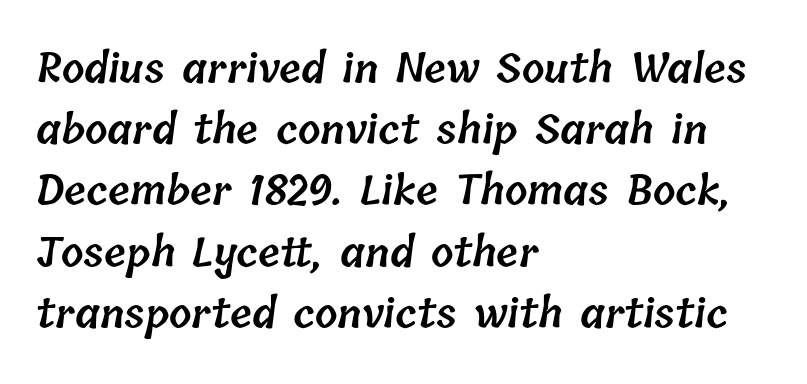
The image shows 40 px semibold type; set left-aligned, normal line spacing (1.53x), normal letter spacing, not underlined; low stroke contrast and a medium x-height.
